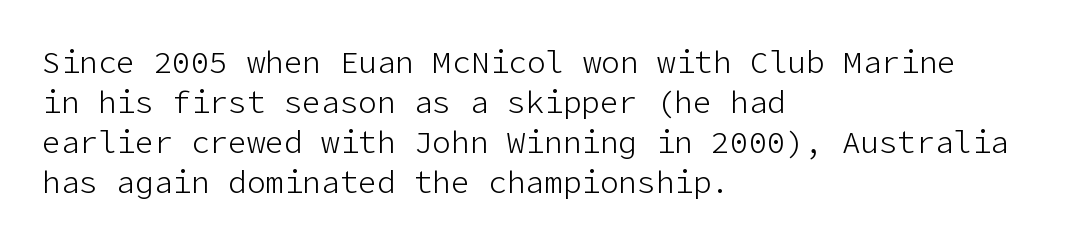
{"serif": "no", "italic": "no", "bold": "no", "weight": "light", "width": "normal", "stroke_contrast": "low", "x_height": "medium", "underline": "no", "align": "left", "line_spacing": "normal", "line_spacing_ratio": 1.29, "letter_spacing": "normal", "letter_spacing_em": 0.0, "glyph_px": 31}
